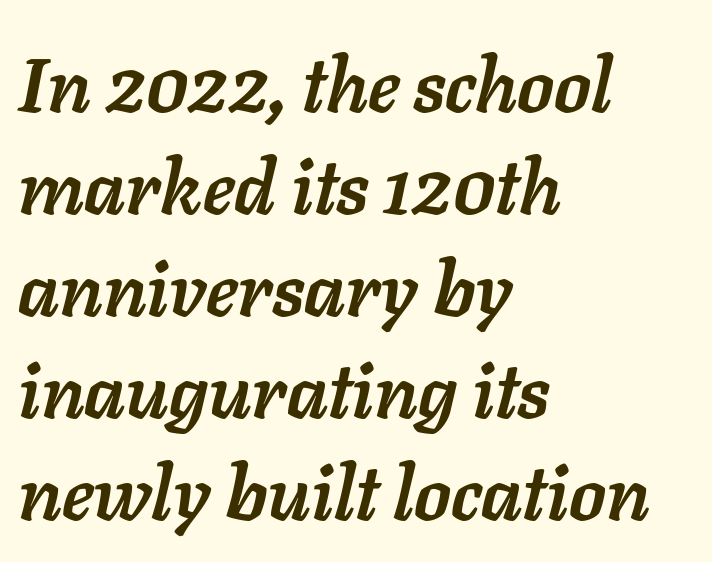
The image shows 75 px semibold type, italic (leaning right); set left-aligned, normal line spacing (1.36x), normal letter spacing, not underlined; low stroke contrast and a medium x-height.
